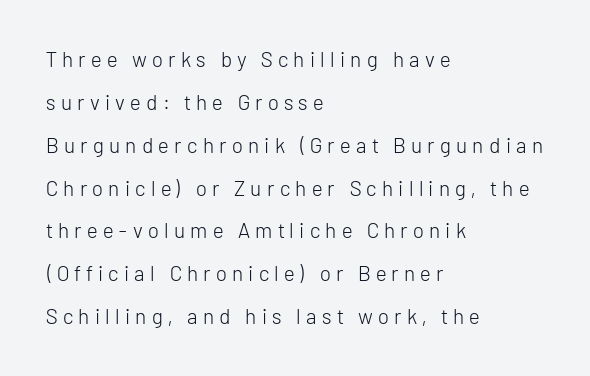
Is the stroke heavy? The answer is a plain regular-or-lighter. The zone under the glyphs is completely vacant. Reading down the block, your eye returns to a fixed left position each line. The face used here is rendered with a markedly widened letterfit.
